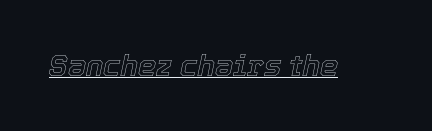
The image shows 29 px text type, italic (leaning right); set normal letter spacing, underlined; a medium x-height.
